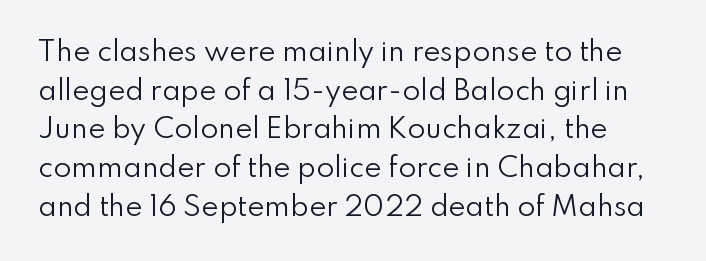
{"italic": "no", "bold": "no", "underline": "no", "line_spacing": "normal", "line_spacing_ratio": 1.49, "letter_spacing": "normal", "letter_spacing_em": 0.0, "glyph_px": 26}
